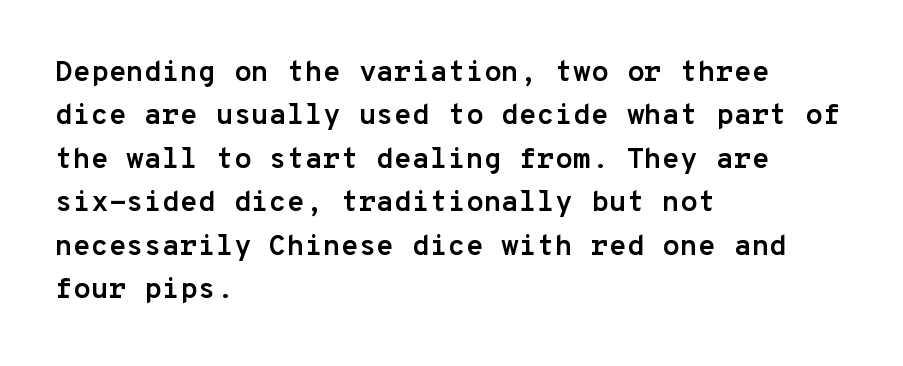
The space between consecutive lines is moderate. These lines are set flush left with a ragged right edge. Rule under the text: the space is simply empty. The passage shown is emphatically bold. Students, note that the glyphs here touch the page at normal intervals. Each letter's strokes conclude bluntly, with no projecting serifs.
